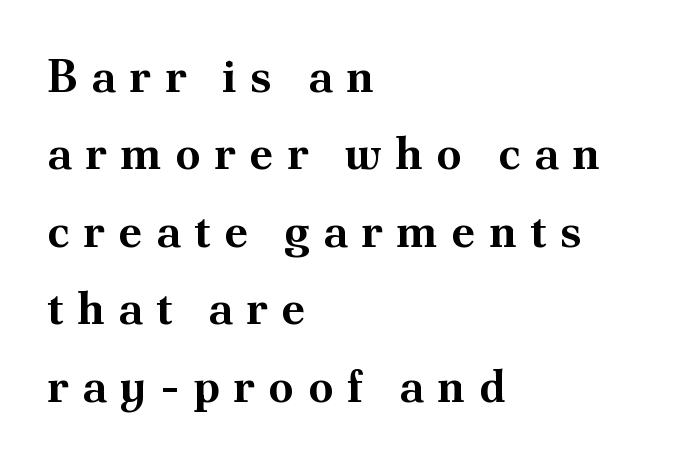
In terms of letterspacing, this is a distinctly airy, spread setting. Each line starts at the same left margin while the right side varies. Proportional: the letters do not fall into vertical columns. Type without underlining. Unlike italic type, these characters show no tilt at all.
